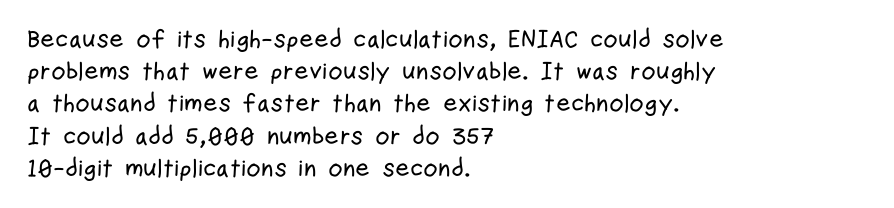
No italicization has been applied; the sample stays upright. This sample uses plain, unmodified letter spacing. Decoration check: the copy has no underline. The typesetter chose a ragged-right arrangement here. Interline gaps are of average width in this sample.
